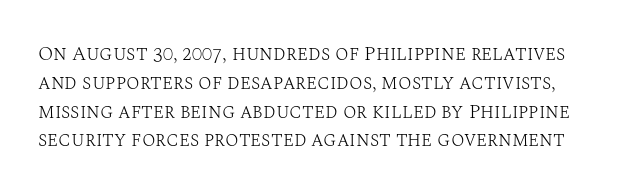
Q: Is the text bold? A: No.
Q: Is the text italic (slanted)? A: No, it is upright.
Q: Is the text underlined? A: No.
Q: Is the spacing between letters normal or unusually wide? A: Normal.
Q: Is the spacing between lines tight, normal or loose? A: Normal.
